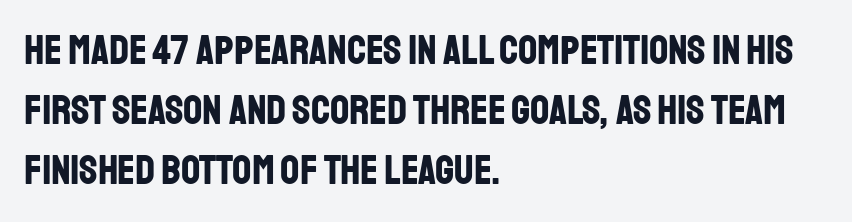
The image shows 42 px bold, condensed sans-serif type, upright; set left-aligned, normal line spacing (1.43x), normal letter spacing, not underlined; low stroke contrast and a large x-height.
